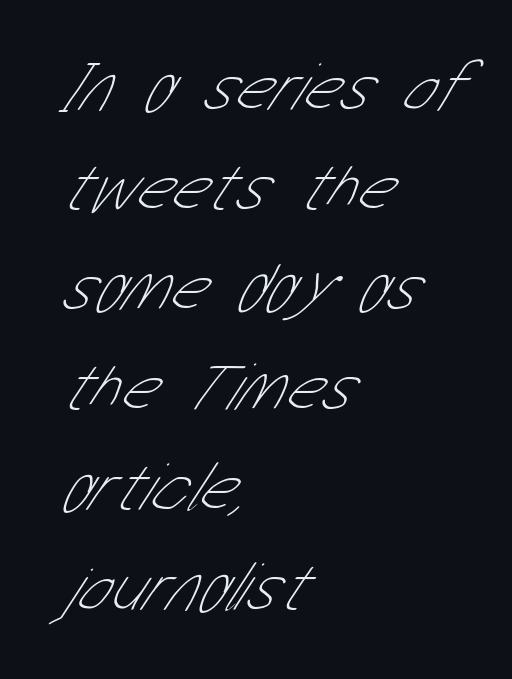
The image shows 69 px thin, condensed sans-serif type; set left-aligned, normal line spacing (1.45x), normal letter spacing, not underlined; low stroke contrast and a medium x-height.
